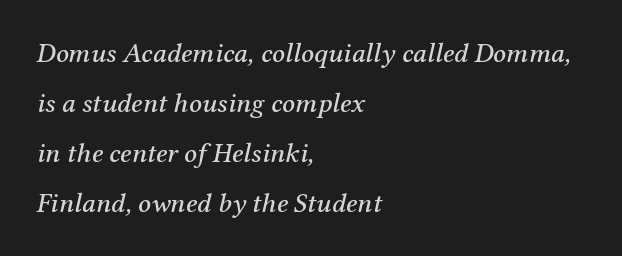
The image shows 28 px serif type, italic (leaning right); set left-aligned, line spacing 1.79x, normal letter spacing, not underlined; medium stroke contrast and a medium x-height.
